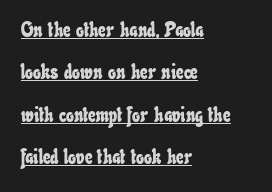
Q: Is the text underlined? A: Yes.
Q: How is the paragraph aligned? A: Left-aligned.
Q: Is the spacing between letters normal or unusually wide? A: Normal.
Q: Is the spacing between lines tight, normal or loose? A: Loose.
